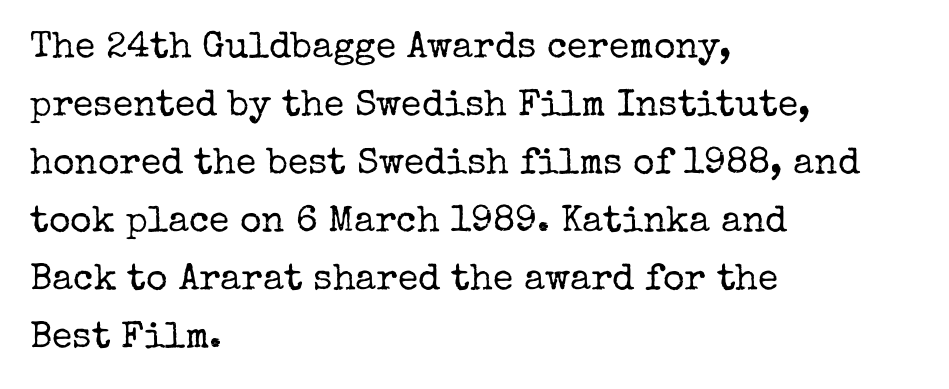
Q: Is the text bold? A: No.
Q: Is the text italic (slanted)? A: No, it is upright.
Q: Is the typeface a serif or a sans-serif typeface? A: Serif.
Q: Is the text underlined? A: No.
Q: How is the paragraph aligned? A: Left-aligned.
Q: Is the spacing between letters normal or unusually wide? A: Normal.
Q: Is the spacing between lines tight, normal or loose? A: Normal.
Q: Width (condensed, normal, or wide)? A: Normal.
Q: Stroke contrast? A: Low.
Q: x-height? A: Medium.
Q: Monospaced? A: No.
